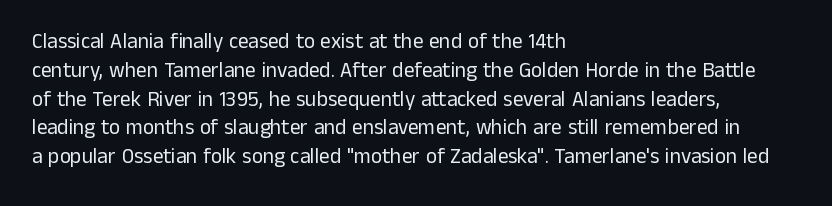
{"italic": "no", "bold": "no", "underline": "no", "align": "left", "line_spacing": "normal", "line_spacing_ratio": 1.37, "letter_spacing": "normal", "letter_spacing_em": 0.0, "glyph_px": 21}
